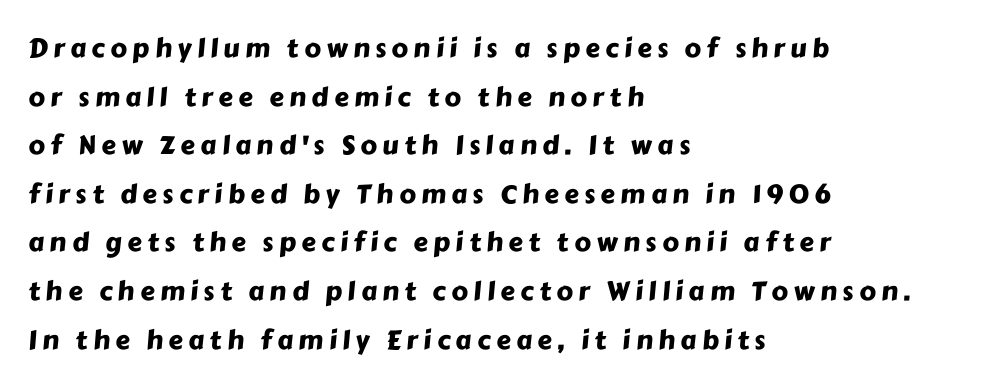
Q: Is the text underlined? A: No.
Q: How is the paragraph aligned? A: Left-aligned.
Q: Is the spacing between letters normal or unusually wide? A: Unusually wide.
